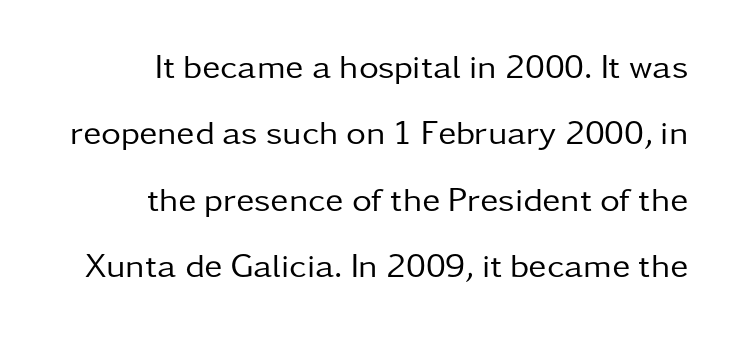
Q: Is the text bold? A: No.
Q: Is the text italic (slanted)? A: No, it is upright.
Q: Is the typeface a serif or a sans-serif typeface? A: Sans-serif.
Q: Is the text underlined? A: No.
Q: Is the spacing between letters normal or unusually wide? A: Normal.
Q: Is the spacing between lines tight, normal or loose? A: Loose.
Q: Width (condensed, normal, or wide)? A: Normal.
Q: Stroke contrast? A: Low.
Q: x-height? A: Medium.
Q: Monospaced? A: No.
